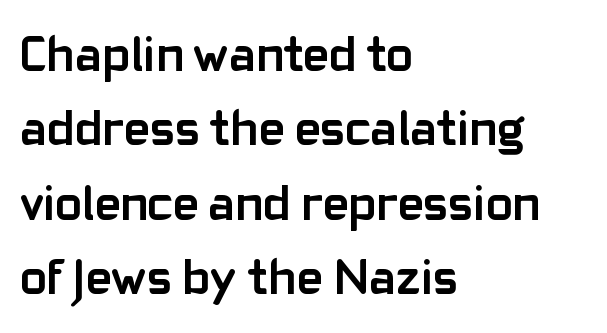
The image shows 50 px semibold sans-serif type, upright; set left-aligned, normal line spacing (1.49x), normal letter spacing, not underlined; low stroke contrast and a medium x-height.
